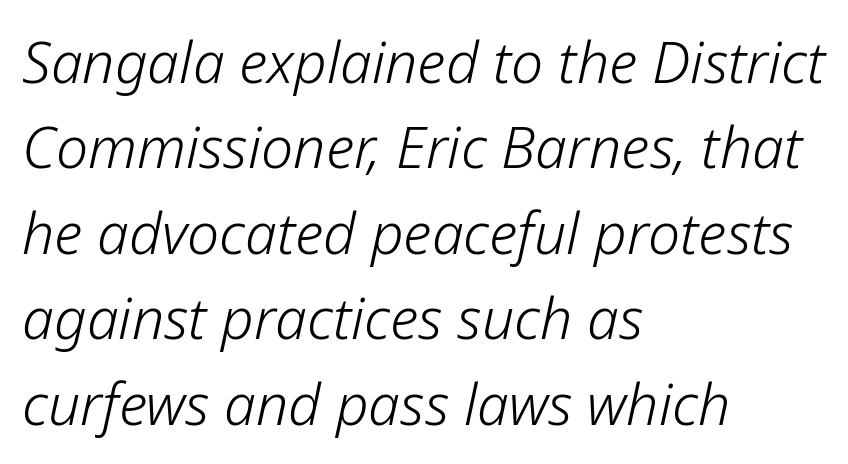
The image shows 57 px light type, italic (leaning right); set left-aligned, normal line spacing (1.5x), normal letter spacing, not underlined; low stroke contrast and a medium x-height.
